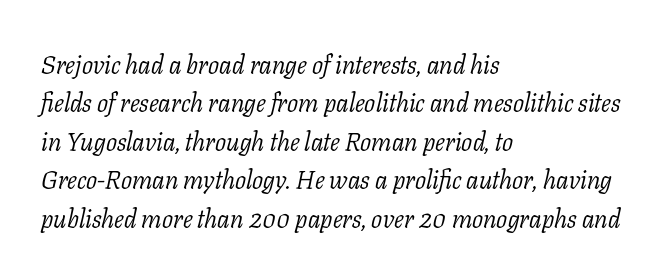
Descenders hang freely into open space. The passage shown stacks its lines at a standard gap. Casual observation: everything's shoved over to the left. Emphasis-style slanted type is in use. Weight class: somewhere from thin through regular. Students, note that the glyphs here touch the page at normal intervals.
